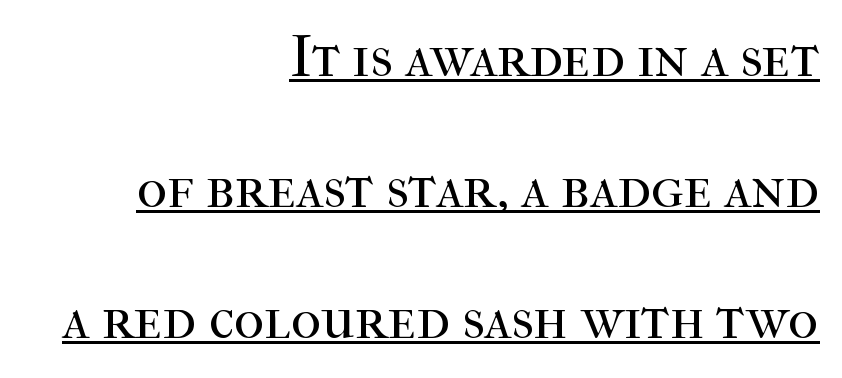
The image shows 58 px regular-weight serif type, upright; set right-aligned, loose line spacing (2.26x), normal letter spacing, underlined; high stroke contrast and a medium x-height.
